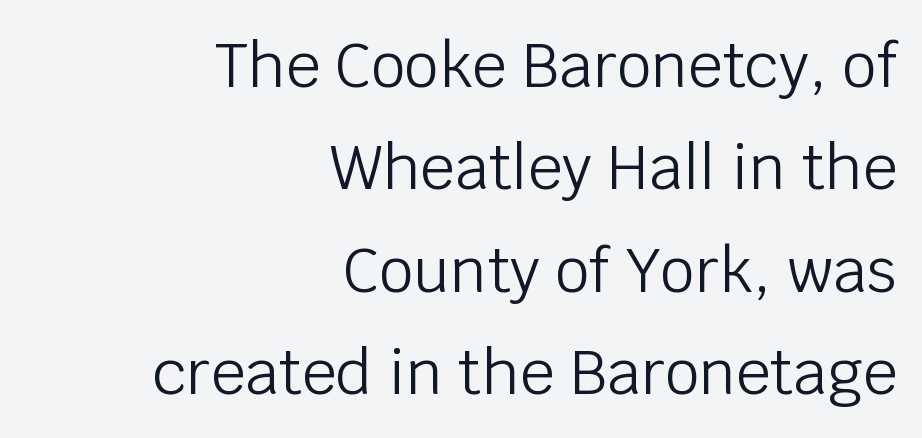
The image shows 61 px light sans-serif type, upright; set right-aligned, normal line spacing (1.68x), normal letter spacing, not underlined; low stroke contrast and a large x-height.
